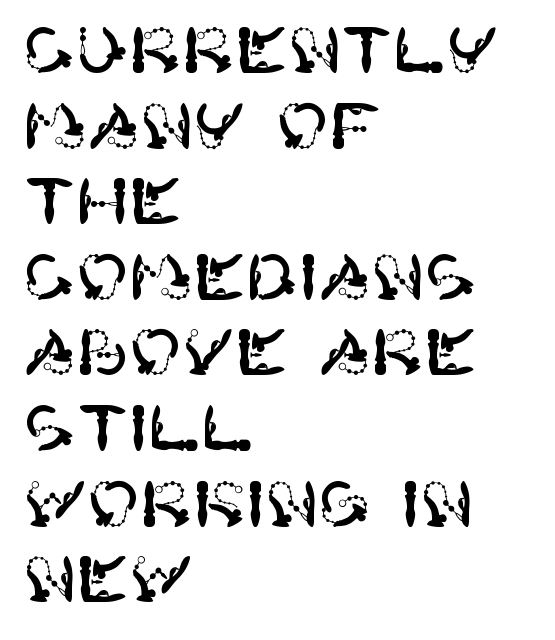
{"serif": "no", "italic": "no", "width": "normal", "stroke_contrast": "high", "x_height": "large", "underline": "no", "align": "left", "line_spacing_ratio": 1.2, "letter_spacing": "normal", "letter_spacing_em": 0.0, "glyph_px": 63}
